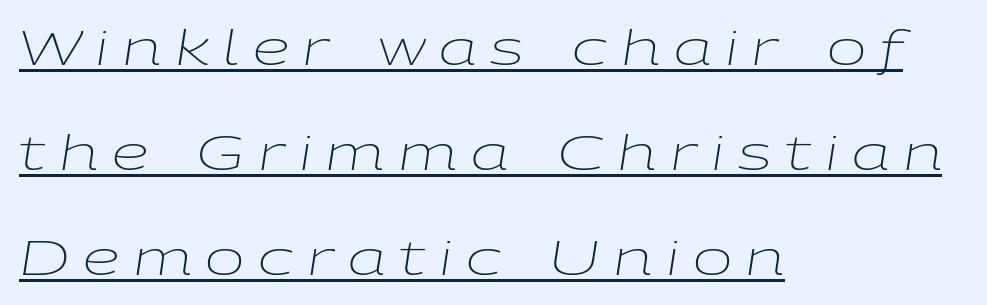
{"italic": "yes", "lean": "right", "slant_degrees": 9, "bold": "no", "weight": "light", "width": "wide", "stroke_contrast": "low", "x_height": "medium", "monospaced": "no", "underline": "yes", "align": "left", "line_spacing": "loose", "line_spacing_ratio": 2.23, "letter_spacing": "wide", "letter_spacing_em": 0.29, "glyph_px": 47}
